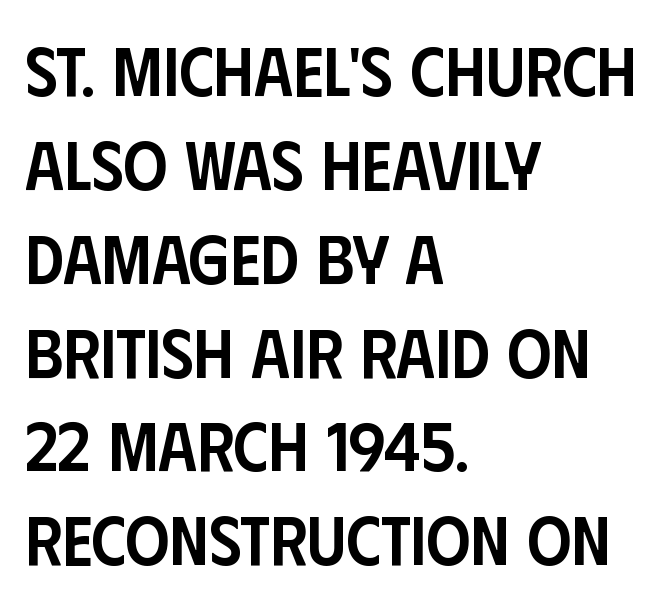
The image shows 69 px semibold, condensed sans-serif type, upright; set left-aligned, normal line spacing (1.36x), normal letter spacing, not underlined; low stroke contrast and a large x-height.
